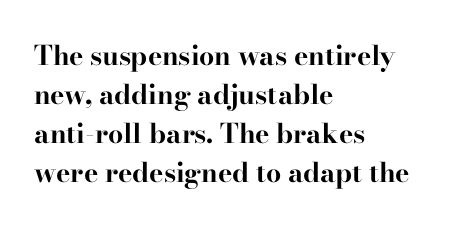
Line starts are locked; line ends wander. On the weight axis this lands at bold, roughly 700. Italic: no, the glyphs are upright roman. Glance below the letters and you will spot only blank space.
